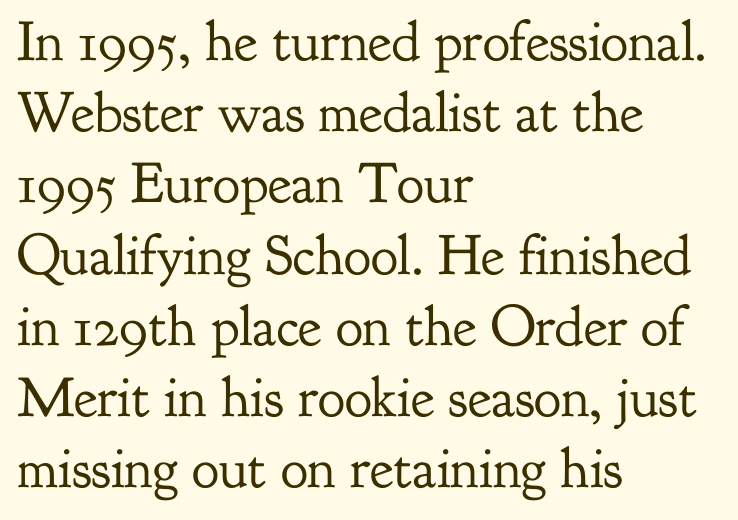
All the whitespace from short lines collects on the right. The font family rendered here belongs to the serif group. This rendering leaves character spacing at its baseline value. Unbolded letterforms with no extra heft. Each row of text sits above clean, open space. These lines were composed using upright roman letters.
